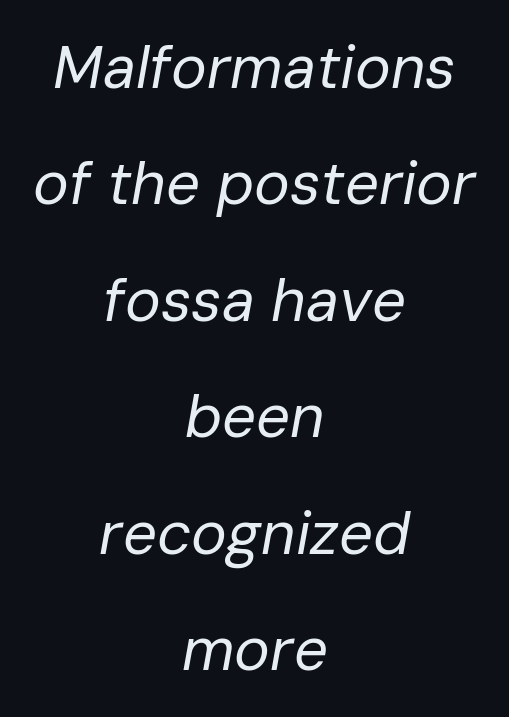
{"italic": "yes", "lean": "right", "slant_degrees": 10, "bold": "no", "weight": "regular", "width": "normal", "stroke_contrast": "low", "x_height": "medium", "monospaced": "no", "underline": "no", "align": "center", "line_spacing": "loose", "line_spacing_ratio": 1.94, "letter_spacing": "normal", "letter_spacing_em": 0.0, "glyph_px": 60}
